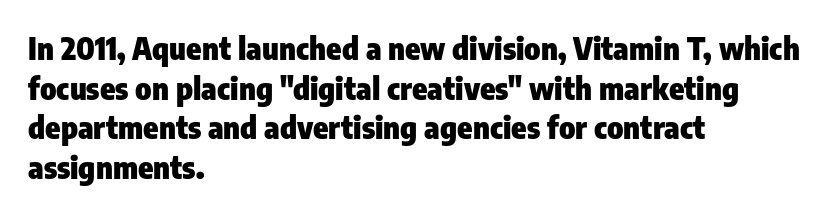
Q: Is the text bold? A: Yes.
Q: Is the text italic (slanted)? A: No, it is upright.
Q: Is the typeface a serif or a sans-serif typeface? A: Sans-serif.
Q: Is the text underlined? A: No.
Q: How is the paragraph aligned? A: Left-aligned.
Q: Is the spacing between letters normal or unusually wide? A: Normal.
Q: Is the spacing between lines tight, normal or loose? A: Normal.
Q: Width (condensed, normal, or wide)? A: Condensed.
Q: Stroke contrast? A: Low.
Q: x-height? A: Medium.
Q: Monospaced? A: No.
